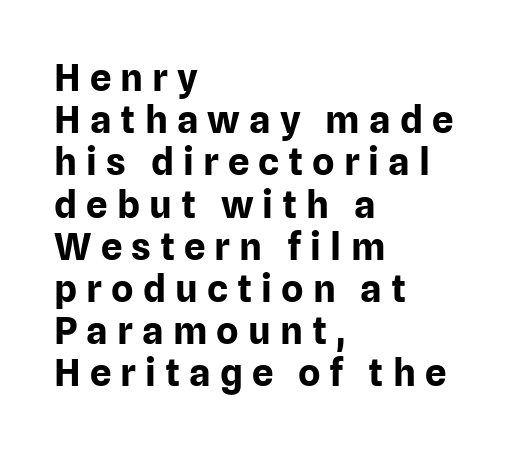
Q: Is the text bold? A: Yes.
Q: Is the text italic (slanted)? A: No, it is upright.
Q: Is the typeface a serif or a sans-serif typeface? A: Sans-serif.
Q: Is the text underlined? A: No.
Q: How is the paragraph aligned? A: Left-aligned.
Q: Is the spacing between letters normal or unusually wide? A: Unusually wide.
Q: Is the spacing between lines tight, normal or loose? A: Tight.
Q: Width (condensed, normal, or wide)? A: Normal.
Q: Stroke contrast? A: Low.
Q: x-height? A: Medium.
Q: Monospaced? A: No.
